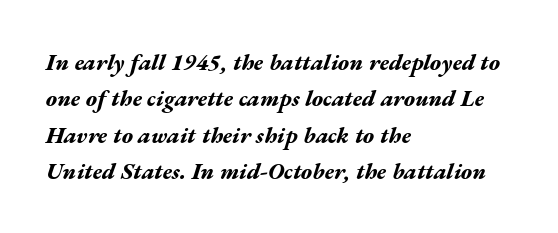
There's an unmistakable incline to the writing here. Typeset ragged right — the left edge is the straight one. Regular leading. No extra tracking has been applied to these lines. Heavy-handed strokes throughout: this text is bold. Has an underline been added? It has not.
